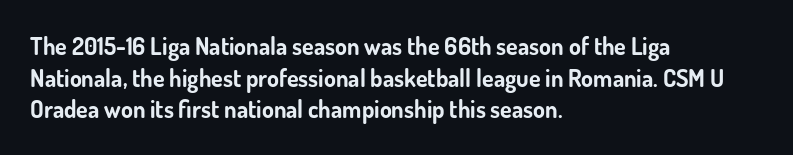
{"italic": "no", "bold": "yes", "underline": "no", "align": "left", "line_spacing": "normal", "line_spacing_ratio": 1.32, "letter_spacing": "normal", "letter_spacing_em": 0.0, "glyph_px": 24}
